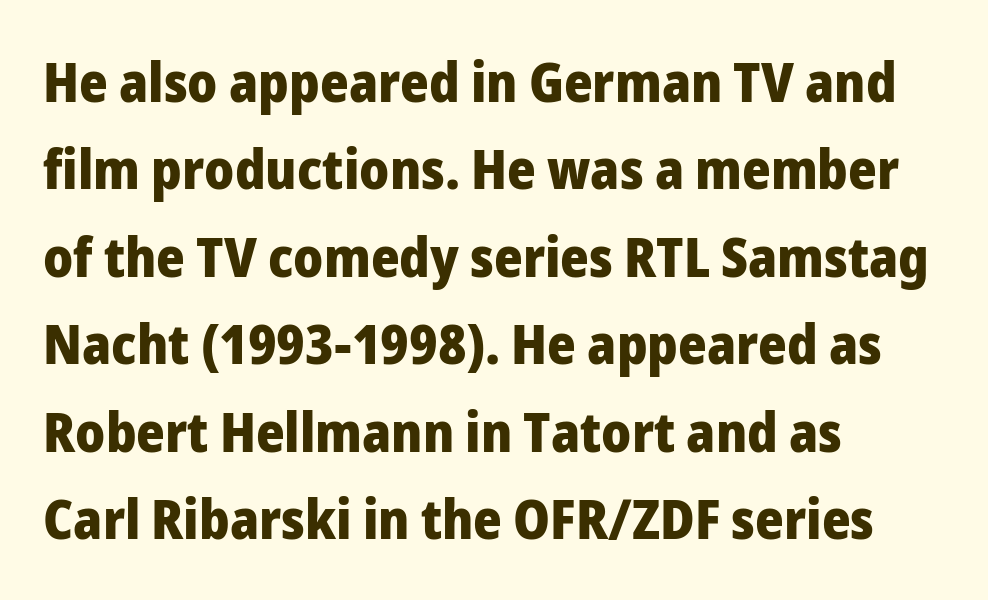
Q: Is the text bold? A: Yes.
Q: Is the text italic (slanted)? A: No, it is upright.
Q: Is the typeface a serif or a sans-serif typeface? A: Sans-serif.
Q: Is the text underlined? A: No.
Q: How is the paragraph aligned? A: Left-aligned.
Q: Is the spacing between letters normal or unusually wide? A: Normal.
Q: Is the spacing between lines tight, normal or loose? A: Normal.
Q: Width (condensed, normal, or wide)? A: Normal.
Q: Stroke contrast? A: Low.
Q: x-height? A: Medium.
Q: Monospaced? A: No.
